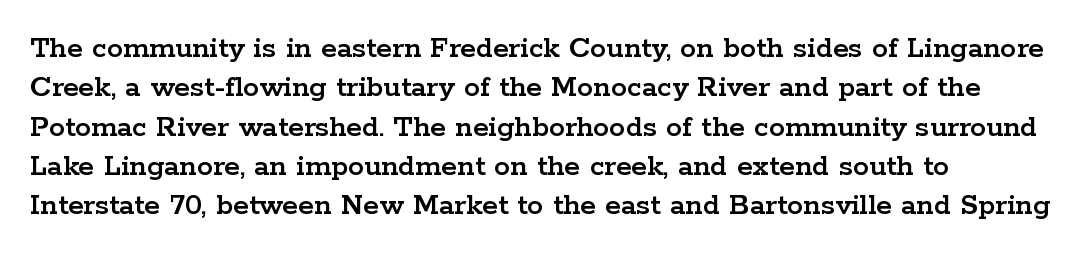
The image shows 32 px wide serif type, upright; set left-aligned, line spacing 1.23x, normal letter spacing, not underlined; low stroke contrast and a medium x-height.
